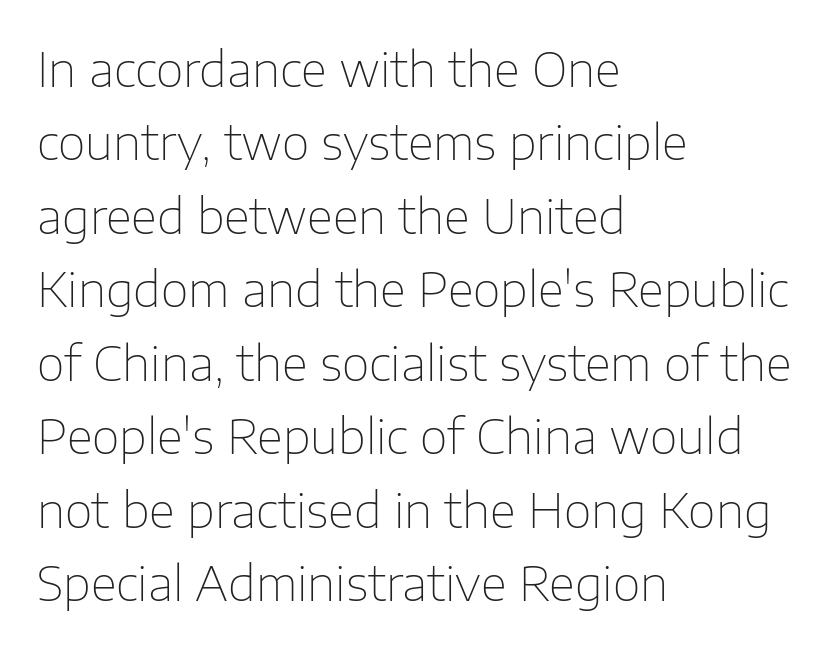
{"serif": "no", "italic": "no", "bold": "no", "weight": "thin", "width": "normal", "stroke_contrast": "low", "x_height": "medium", "monospaced": "no", "underline": "no", "align": "left", "line_spacing": "normal", "line_spacing_ratio": 1.53, "letter_spacing": "normal", "letter_spacing_em": 0.0, "glyph_px": 48}
